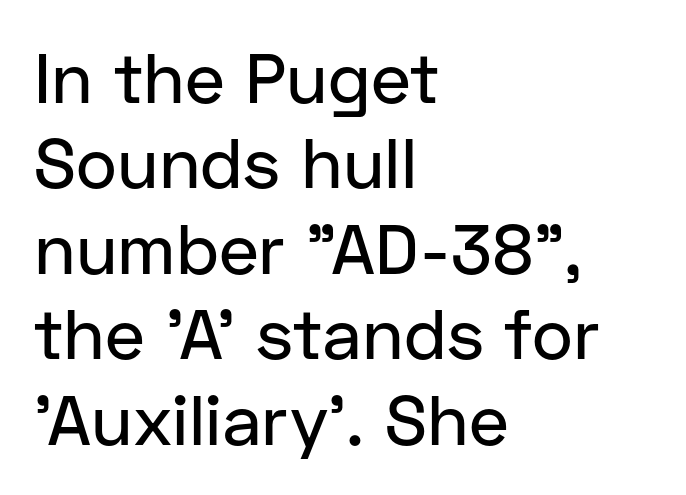
Q: Is the text italic (slanted)? A: No, it is upright.
Q: Is the typeface a serif or a sans-serif typeface? A: Sans-serif.
Q: Is the text underlined? A: No.
Q: How is the paragraph aligned? A: Left-aligned.
Q: Is the spacing between letters normal or unusually wide? A: Normal.
Q: Width (condensed, normal, or wide)? A: Normal.
Q: Stroke contrast? A: Low.
Q: x-height? A: Medium.
Q: Monospaced? A: No.
